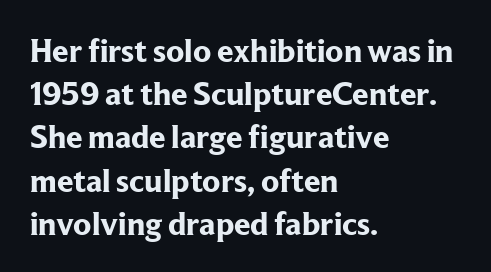
A clean baseline with only descenders dipping below it. The font is running at its bold setting. Observe the serifs anchoring each vertical stroke in this sample. Looks like regular typesetting: each glyph gets only the width it needs.
